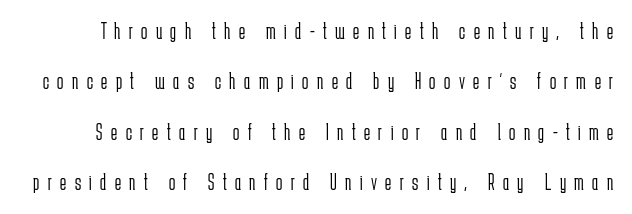
The image shows 23 px text type, upright; set loose line spacing (2.19x), unusually wide letter spacing (+0.37 em), not underlined.
